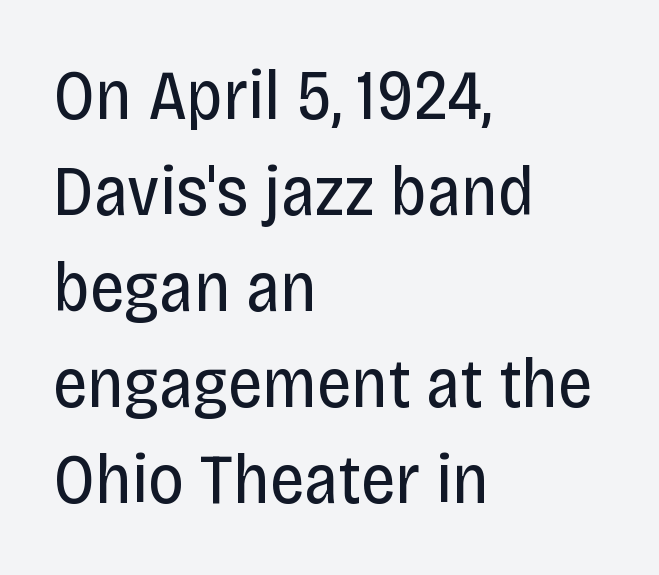
{"serif": "no", "italic": "no", "bold": "no", "weight": "regular", "width": "condensed", "stroke_contrast": "low", "x_height": "large", "monospaced": "no", "underline": "no", "align": "left", "line_spacing": "normal", "line_spacing_ratio": 1.37, "letter_spacing": "normal", "letter_spacing_em": 0.0, "glyph_px": 70}
